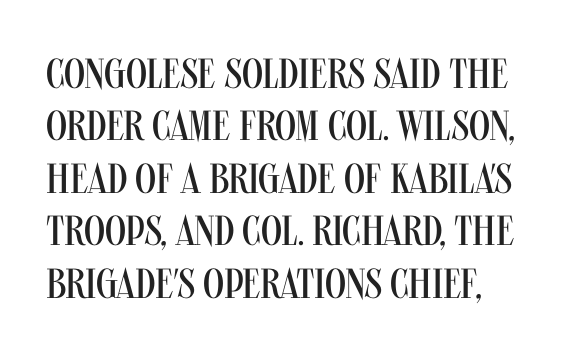
Q: Is the text bold? A: No.
Q: Is the text italic (slanted)? A: No, it is upright.
Q: Is the typeface a serif or a sans-serif typeface? A: Sans-serif.
Q: Is the text underlined? A: No.
Q: How is the paragraph aligned? A: Left-aligned.
Q: Is the spacing between letters normal or unusually wide? A: Normal.
Q: Is the spacing between lines tight, normal or loose? A: Normal.
Q: Width (condensed, normal, or wide)? A: Condensed.
Q: Stroke contrast? A: Medium.
Q: x-height? A: Large.
Q: Monospaced? A: No.
